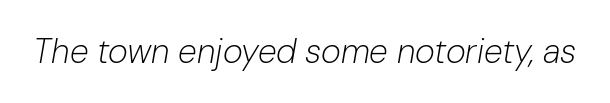
{"italic": "yes", "lean": "right", "slant_degrees": 10, "bold": "no", "weight": "light", "width": "normal", "stroke_contrast": "low", "x_height": "medium", "monospaced": "no", "underline": "no", "letter_spacing": "normal", "letter_spacing_em": 0.0, "glyph_px": 34}
